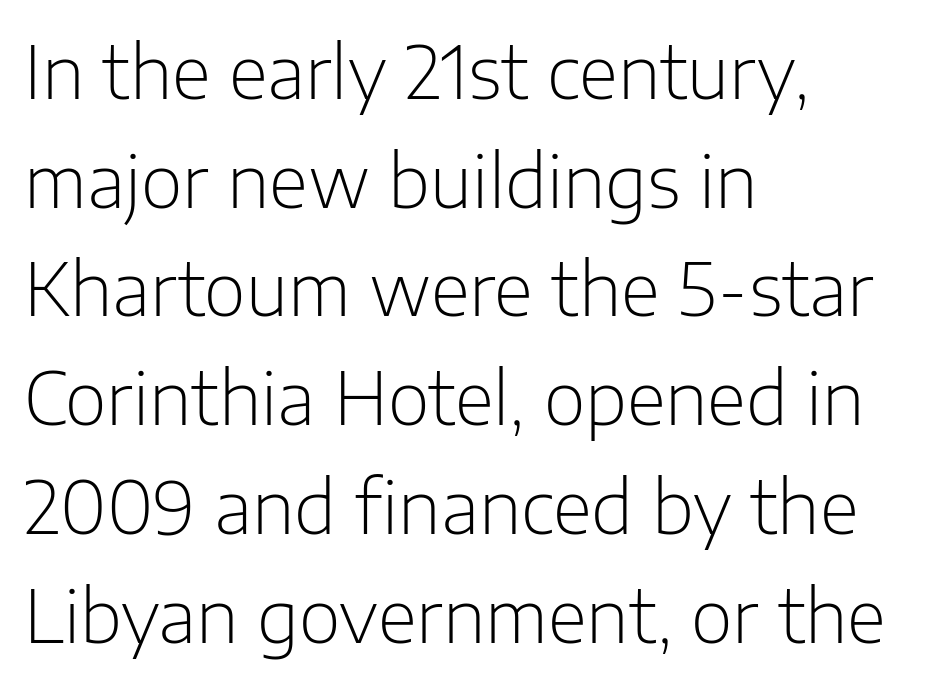
{"serif": "no", "italic": "no", "bold": "no", "weight": "light", "width": "normal", "stroke_contrast": "low", "x_height": "medium", "monospaced": "no", "underline": "no", "align": "left", "line_spacing": "normal", "line_spacing_ratio": 1.51, "letter_spacing": "normal", "letter_spacing_em": 0.0, "glyph_px": 72}
